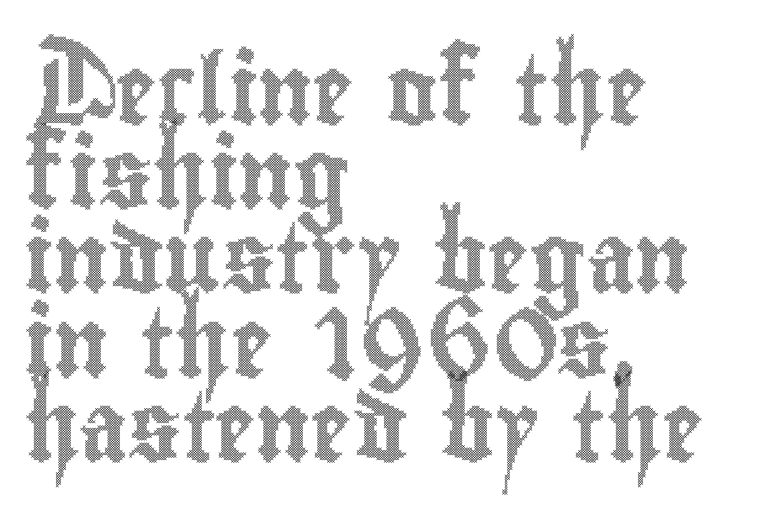
The image shows 69 px condensed type, upright; set left-aligned, line spacing 1.22x, normal letter spacing, not underlined; a small x-height.
